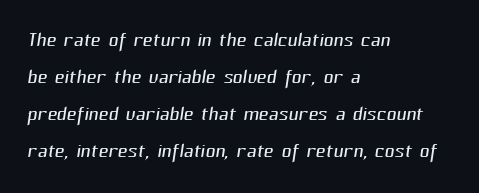
The image shows 27 px text type; set left-aligned, normal line spacing (1.37x), normal letter spacing, not underlined.
